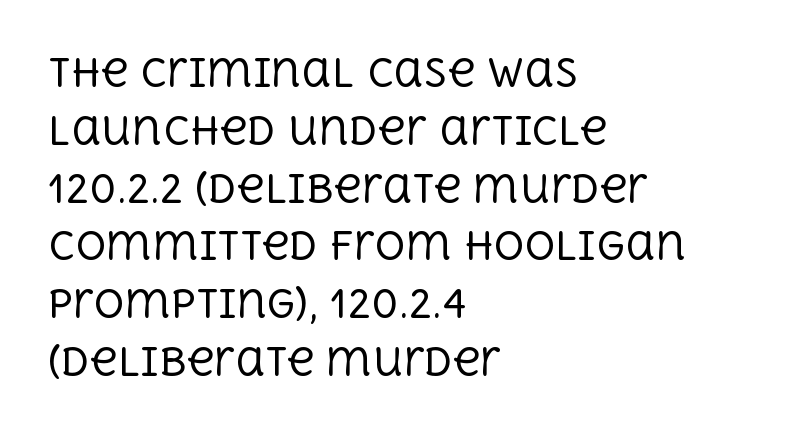
The image shows 38 px regular-weight serif type, upright; set left-aligned, normal line spacing (1.52x), normal letter spacing, not underlined; a large x-height.
